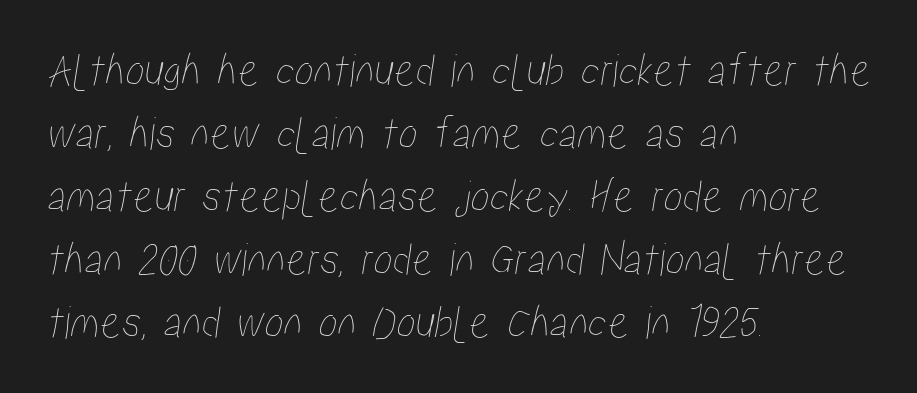
Note the varied advance widths — an 'i' is clearly narrower than an 'm'. Layout note: lines flush left. Honestly, there is no underline to notice here at all. If you measured baseline to baseline, you'd find a middling distance. No extra tracking has been applied to these lines.
